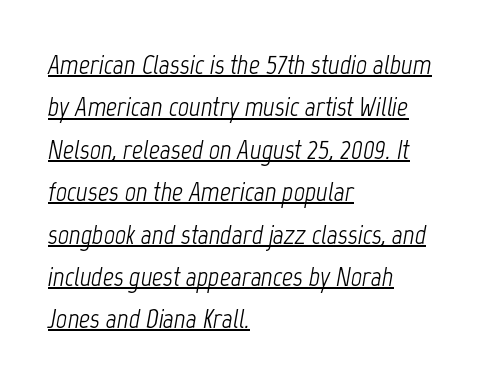
The image shows 27 px text type, italic (leaning right); set left-aligned, normal line spacing (1.57x), normal letter spacing, underlined.
